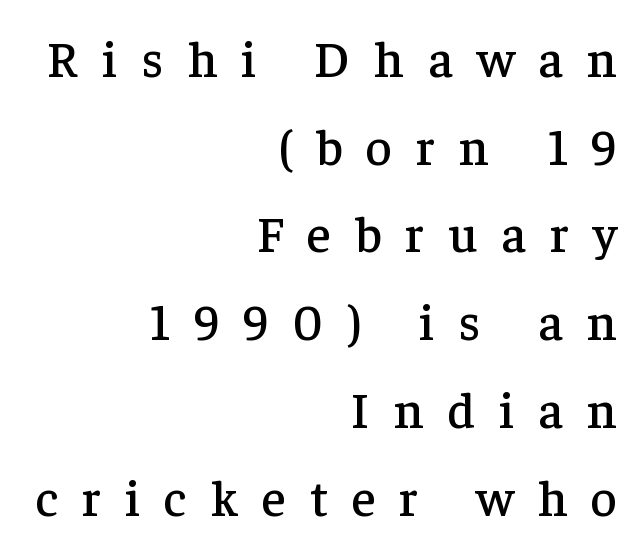
{"serif": "yes", "italic": "no", "width": "normal", "stroke_contrast": "low", "x_height": "medium", "monospaced": "no", "underline": "no", "align": "right", "line_spacing_ratio": 1.72, "letter_spacing": "wide", "letter_spacing_em": 0.47, "glyph_px": 51}
